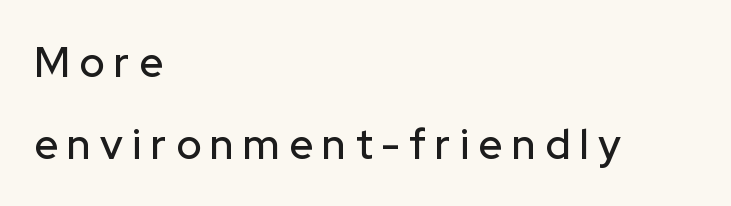
Q: Is the text italic (slanted)? A: No, it is upright.
Q: Is the typeface a serif or a sans-serif typeface? A: Sans-serif.
Q: Is the text underlined? A: No.
Q: How is the paragraph aligned? A: Left-aligned.
Q: Is the spacing between letters normal or unusually wide? A: Unusually wide.
Q: Is the spacing between lines tight, normal or loose? A: Loose.
Q: Width (condensed, normal, or wide)? A: Normal.
Q: Stroke contrast? A: Low.
Q: x-height? A: Medium.
Q: Monospaced? A: No.
